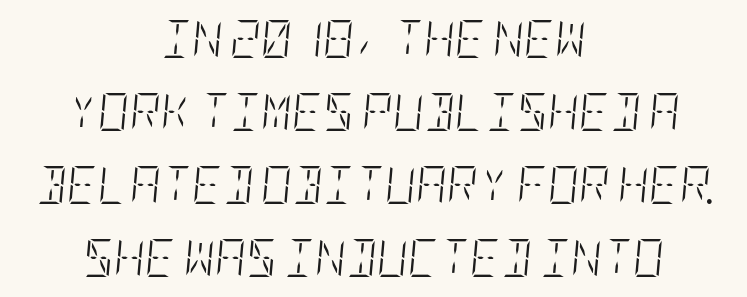
The words here are not underlined. This is oblique type, the kind used for emphasis or titles. Interline gaps are noticeably wide in this sample. Does extra space separate the letters? No, they use regular spacing.
